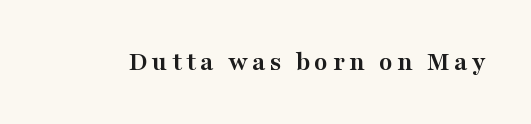
Descender tails drop into unmarked territory. Here the designer chose a conventional face with non-uniform glyph widths. As a designer I'd log this as weight 700, bold. Every stem runs plumb, perpendicular to the baseline.
